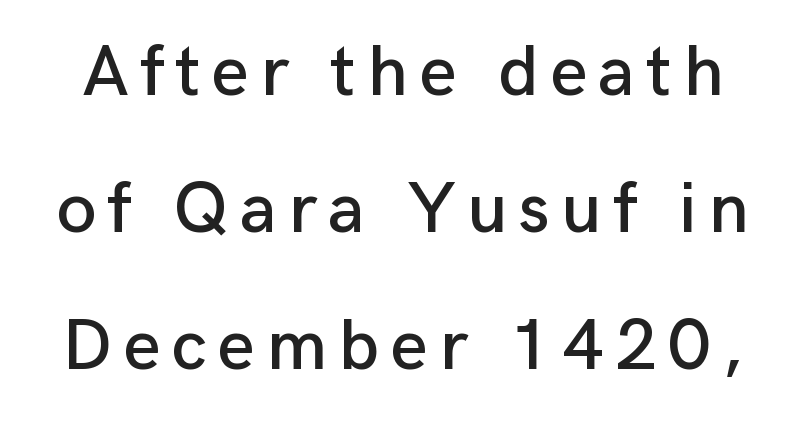
The image shows 73 px sans-serif type, upright; set line spacing 1.88x, not underlined; low stroke contrast and a medium x-height.
